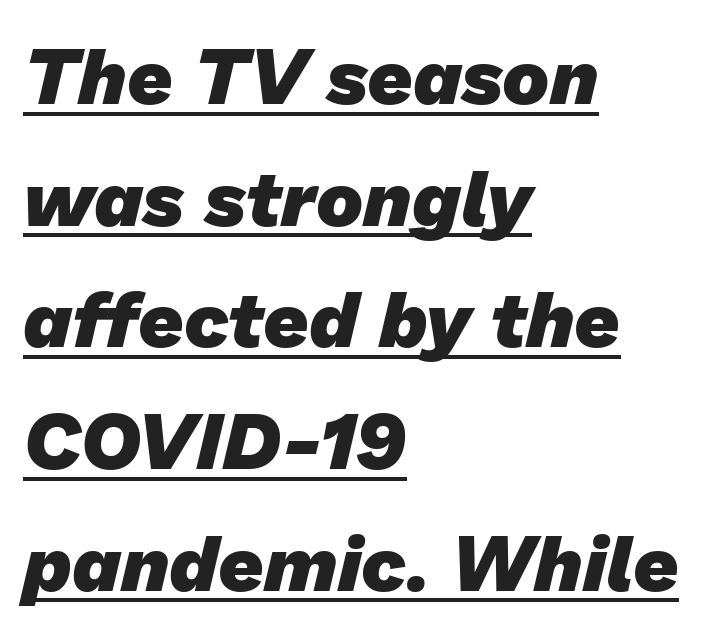
{"serif": "no", "bold": "yes", "weight": "heavy", "width": "normal", "stroke_contrast": "low", "x_height": "medium", "monospaced": "no", "underline": "yes", "align": "left", "line_spacing": "normal", "line_spacing_ratio": 1.54, "letter_spacing": "normal", "letter_spacing_em": 0.0, "glyph_px": 79}
